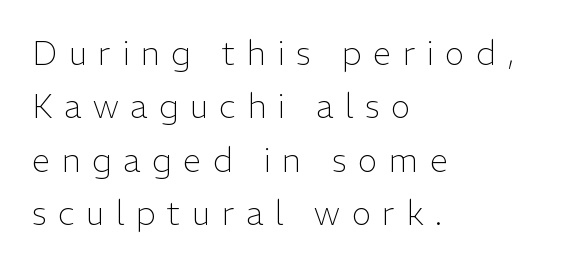
The image shows 33 px light sans-serif type, upright; set left-aligned, normal line spacing (1.62x), unusually wide letter spacing (+0.35 em), not underlined; low stroke contrast and a medium x-height.
